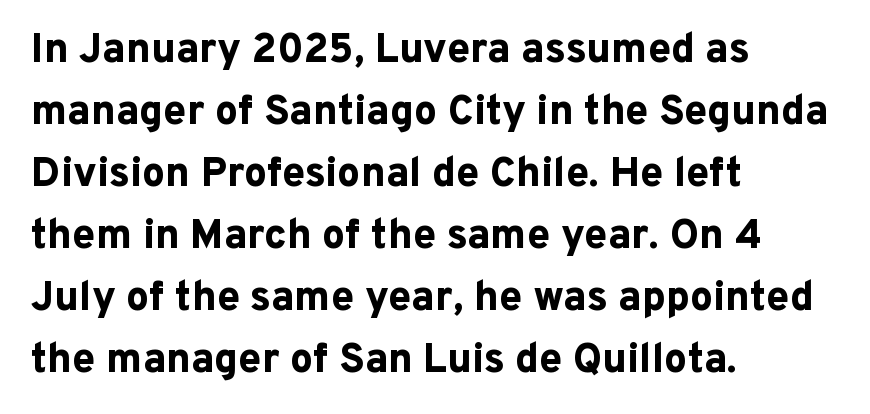
Is the type bold? Yes — the strokes are clearly thick and heavy. Inter-character spacing is left at the font's built-in metrics. What's the leading like? Ordinary, nothing unusual. Short and long lines alike share a common starting point at left. The face used here is proportionally spaced, like ordinary book or web type.
